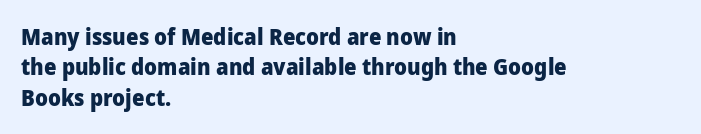
{"italic": "no", "bold": "yes", "underline": "no", "align": "left", "line_spacing": "normal", "line_spacing_ratio": 1.38, "letter_spacing": "normal", "letter_spacing_em": 0.0, "glyph_px": 22}
